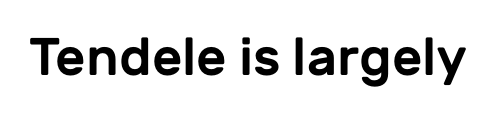
The image shows 53 px sans-serif type, upright; set normal letter spacing, not underlined; low stroke contrast and a medium x-height.
